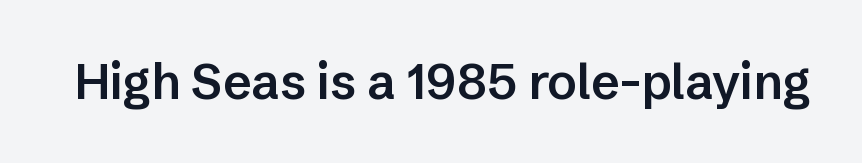
These lines are composed in type without serifs. Bare-footed words on every line. Each letter keeps its own natural width here, so spacing adapts to shape. Designer's note — italics off, roman on. Spacing between characters is what you'd get straight out of the box. Heft: intermediate — a semibold.
